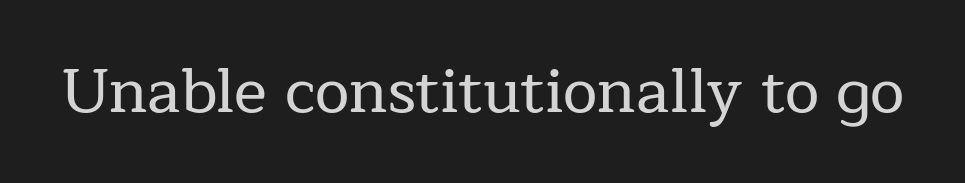
Q: Is the text italic (slanted)? A: No, it is upright.
Q: Is the typeface a serif or a sans-serif typeface? A: Serif.
Q: Is the text underlined? A: No.
Q: Is the spacing between letters normal or unusually wide? A: Normal.
Q: Width (condensed, normal, or wide)? A: Normal.
Q: Stroke contrast? A: Low.
Q: x-height? A: Medium.
Q: Monospaced? A: No.
